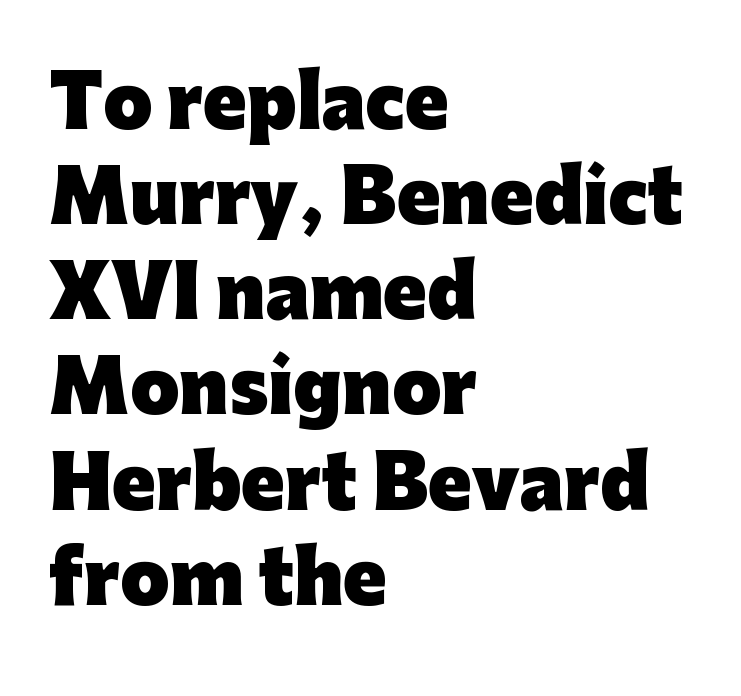
Q: Is the text bold? A: Yes.
Q: Is the text italic (slanted)? A: No, it is upright.
Q: Is the typeface a serif or a sans-serif typeface? A: Sans-serif.
Q: Is the text underlined? A: No.
Q: How is the paragraph aligned? A: Left-aligned.
Q: Is the spacing between letters normal or unusually wide? A: Normal.
Q: Is the spacing between lines tight, normal or loose? A: Normal.
Q: Width (condensed, normal, or wide)? A: Normal.
Q: Stroke contrast? A: Low.
Q: x-height? A: Medium.
Q: Monospaced? A: No.
